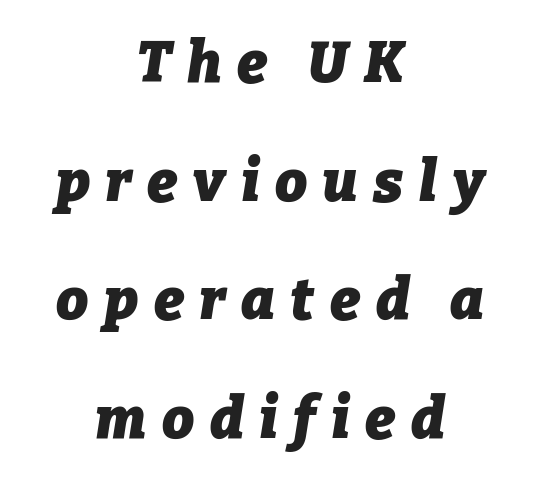
{"italic": "yes", "lean": "right", "slant_degrees": 9, "bold": "yes", "weight": "heavy", "width": "normal", "stroke_contrast": "low", "x_height": "medium", "monospaced": "no", "underline": "no", "align": "center", "line_spacing": "loose", "line_spacing_ratio": 2.08, "letter_spacing": "wide", "letter_spacing_em": 0.27, "glyph_px": 57}
